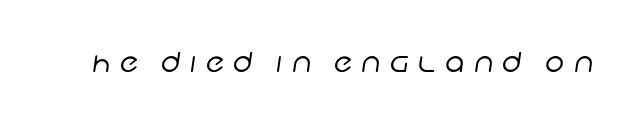
The image shows 27 px text type; set unusually wide letter spacing (+0.35 em), not underlined.
